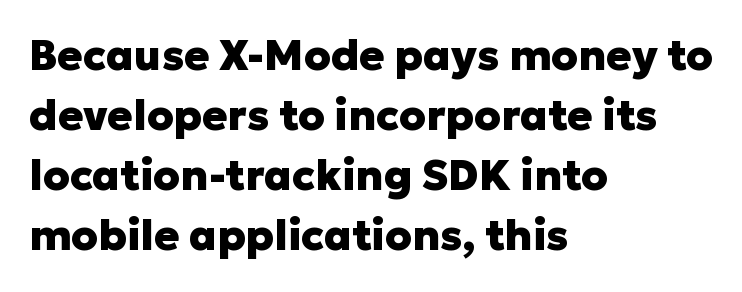
{"serif": "no", "italic": "no", "bold": "yes", "weight": "heavy", "width": "normal", "stroke_contrast": "low", "x_height": "medium", "monospaced": "no", "underline": "no", "align": "left", "line_spacing": "normal", "line_spacing_ratio": 1.43, "letter_spacing": "normal", "letter_spacing_em": 0.0, "glyph_px": 42}
